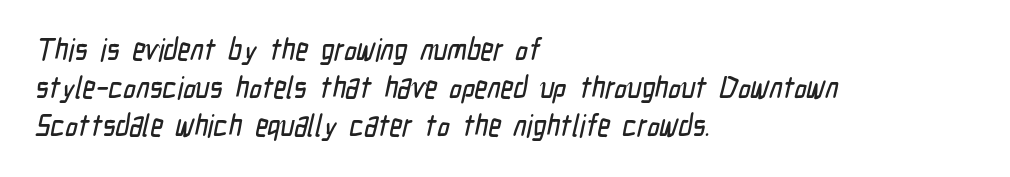
The face used here is proportionally spaced, like ordinary book or web type. Characters follow at the spacing the type designer built in. The space beneath each line is pristine and unruled. The passage shown is typeset with a sans-serif family. Teacher's note: observe the even left margin — that is flush-left alignment.
